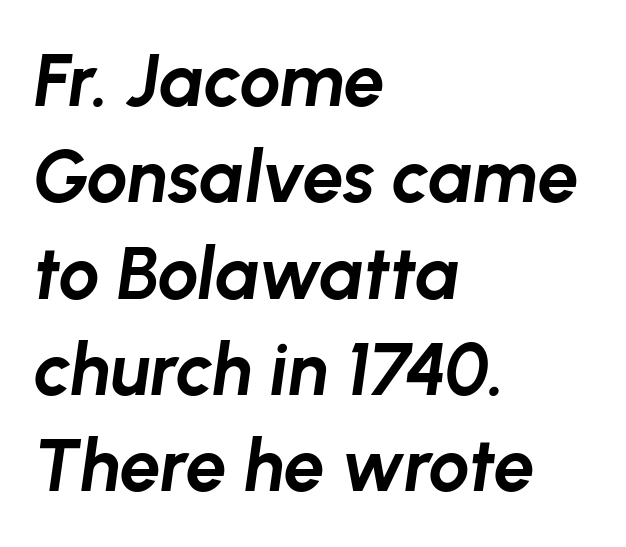
{"italic": "yes", "lean": "right", "slant_degrees": 8, "bold": "yes", "weight": "bold", "width": "normal", "stroke_contrast": "low", "x_height": "medium", "monospaced": "no", "underline": "no", "align": "left", "line_spacing": "normal", "line_spacing_ratio": 1.32, "letter_spacing": "normal", "letter_spacing_em": 0.0, "glyph_px": 73}
